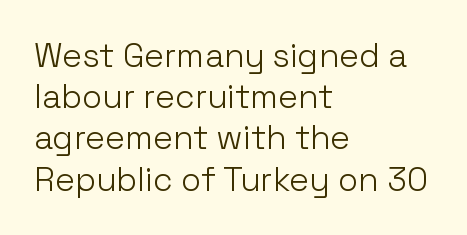
The letters carry no serifs — their stems end cleanly without finishing strokes. The font's upright variant was chosen for this text. You could not count columns in this text — the font is proportionally spaced. Letters rest on an invisible, unmarked baseline. Here the glyphs are tracked normally, forming tight word shapes.
